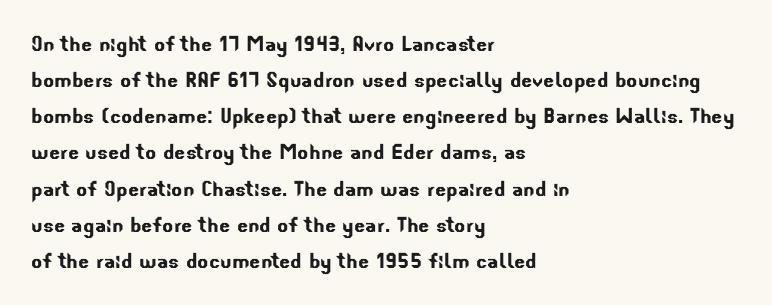
Visually the block forms a straight wall on the left and a jagged coastline on the right. These lines sit exactly where default settings would place them. This rendering leaves character spacing at its baseline value. Decoration check: the copy has no underline.
